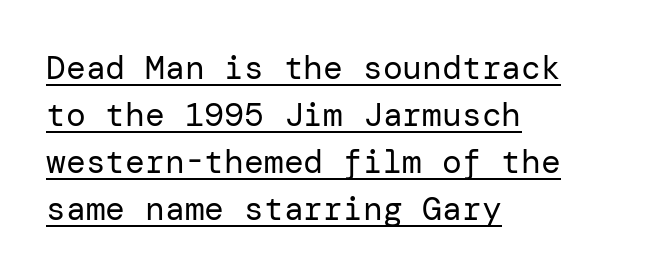
{"serif": "no", "italic": "no", "bold": "no", "weight": "regular", "width": "normal", "stroke_contrast": "low", "x_height": "medium", "underline": "yes", "align": "left", "line_spacing": "normal", "line_spacing_ratio": 1.42, "letter_spacing": "normal", "letter_spacing_em": 0.0, "glyph_px": 33}
